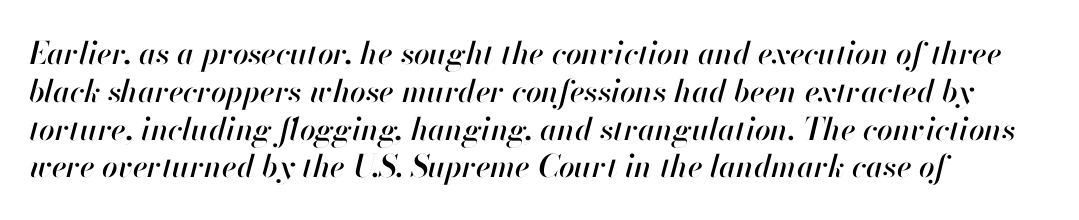
{"italic": "yes", "lean": "right", "slant_degrees": 13, "width": "normal", "stroke_contrast": "high", "x_height": "small", "monospaced": "no", "underline": "no", "align": "left", "line_spacing_ratio": 1.22, "letter_spacing": "normal", "letter_spacing_em": 0.0, "glyph_px": 31}
